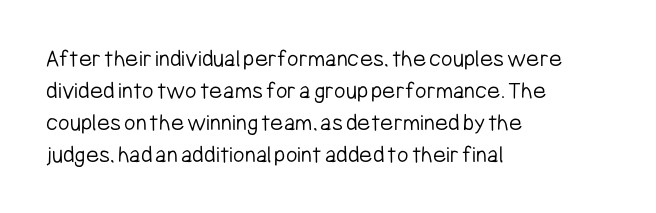
The image shows 25 px text type, upright; set left-aligned, normal line spacing (1.28x), normal letter spacing, not underlined.
